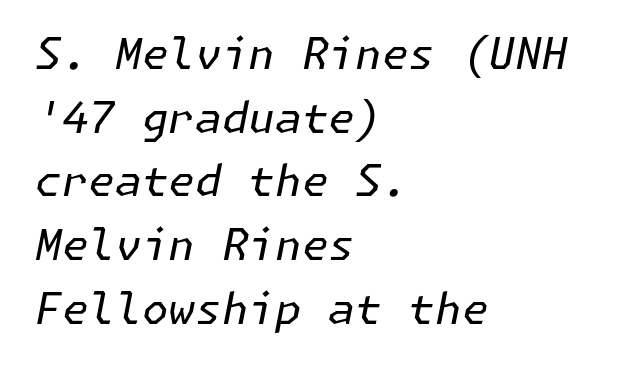
The image shows 43 px regular-weight type, italic (leaning right); set left-aligned, normal line spacing (1.48x), normal letter spacing, not underlined; low stroke contrast and a medium x-height.
